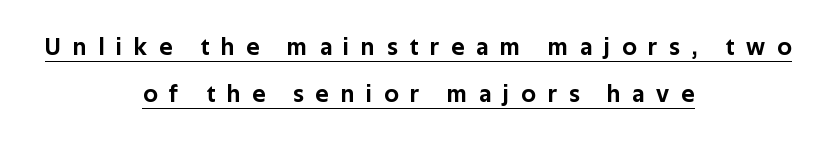
{"italic": "no", "underline": "yes", "align": "center", "line_spacing_ratio": 1.89, "letter_spacing": "wide", "letter_spacing_em": 0.47, "glyph_px": 25}
